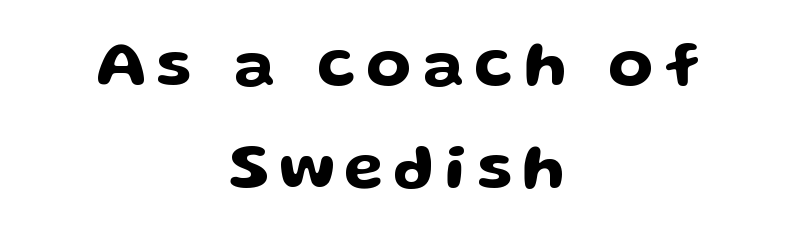
Q: Is the text italic (slanted)? A: No, it is upright.
Q: Is the typeface a serif or a sans-serif typeface? A: Sans-serif.
Q: Is the text underlined? A: No.
Q: How is the paragraph aligned? A: Centered.
Q: Is the spacing between lines tight, normal or loose? A: Normal.
Q: Width (condensed, normal, or wide)? A: Wide.
Q: Stroke contrast? A: Low.
Q: x-height? A: Medium.
Q: Monospaced? A: No.
